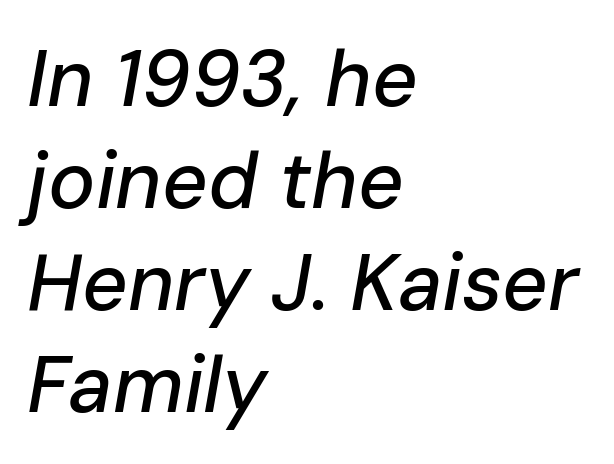
{"italic": "yes", "lean": "right", "slant_degrees": 10, "width": "normal", "stroke_contrast": "low", "x_height": "medium", "monospaced": "no", "underline": "no", "align": "left", "line_spacing": "normal", "line_spacing_ratio": 1.29, "letter_spacing": "normal", "letter_spacing_em": 0.0, "glyph_px": 79}
